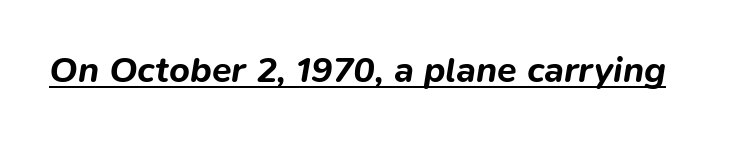
{"italic": "yes", "lean": "right", "slant_degrees": 9, "bold": "yes", "weight": "bold", "width": "normal", "stroke_contrast": "low", "x_height": "medium", "monospaced": "no", "underline": "yes", "letter_spacing": "normal", "letter_spacing_em": 0.0, "glyph_px": 36}
